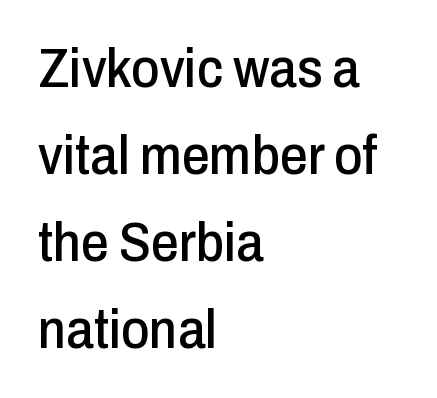
The image shows 55 px condensed sans-serif type, upright; set left-aligned, normal line spacing (1.58x), normal letter spacing, not underlined; low stroke contrast and a medium x-height.
